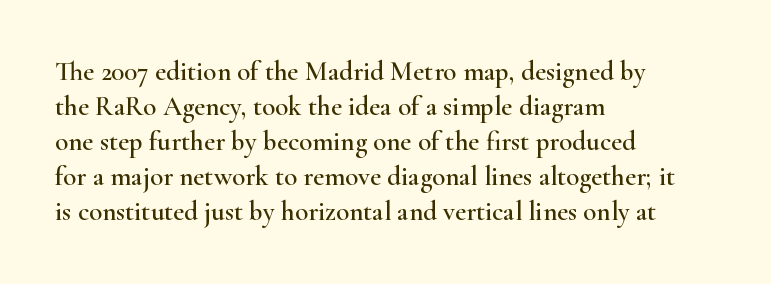
{"italic": "no", "underline": "no", "align": "left", "line_spacing": "normal", "line_spacing_ratio": 1.3, "letter_spacing": "normal", "letter_spacing_em": 0.0, "glyph_px": 27}
